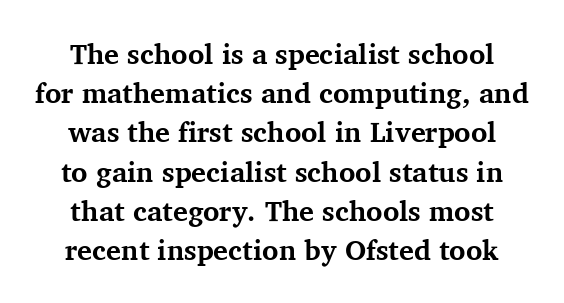
The image shows 28 px bold serif type, upright; set centered, normal line spacing (1.4x), normal letter spacing, not underlined; medium stroke contrast and a medium x-height.
